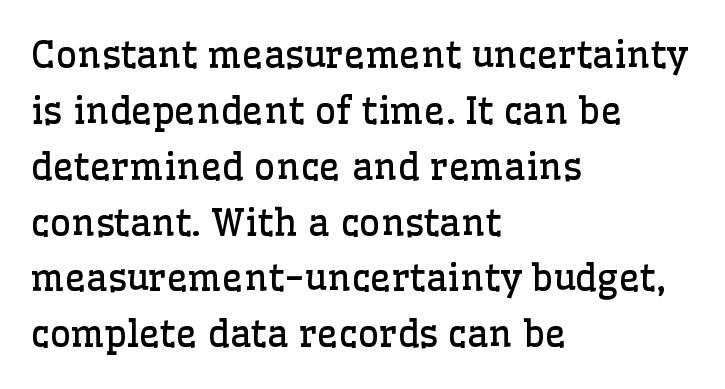
Tracking here is standard; glyphs follow each other at the usual distance. Nothing heavy about these letters — not bold at all. If you drew a line through each stem, it would be perfectly vertical. Little horizontal feet cap the strokes, marking this as serif type. Check under the words: just untouched page.
